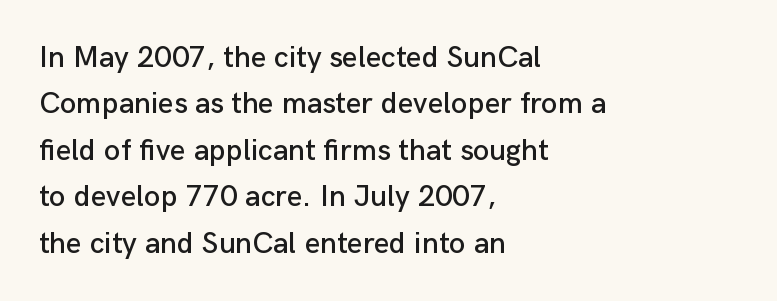
{"serif": "no", "italic": "no", "width": "normal", "stroke_contrast": "low", "x_height": "medium", "monospaced": "no", "underline": "no", "align": "left", "line_spacing": "normal", "line_spacing_ratio": 1.55, "letter_spacing": "normal", "letter_spacing_em": 0.0, "glyph_px": 30}
